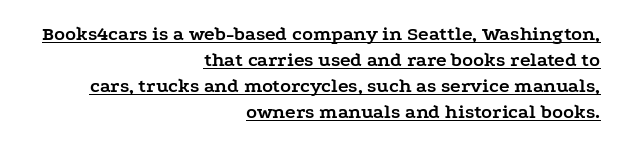
The rendering uses a moderate line-height, typical for paragraphs. The passage is arranged like a letterhead date or caption credit — flush right. The font is running at its bold setting. Each word holds together tightly as a unit, with standard inter-letter gaps. The axis of the letterforms is exactly vertical. You can see a thin bar hugging the bottom of the glyphs.
